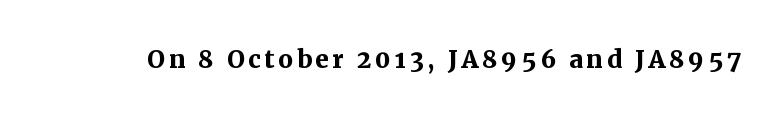
The image shows 33 px semibold serif type, upright; set not underlined; medium stroke contrast and a medium x-height.
